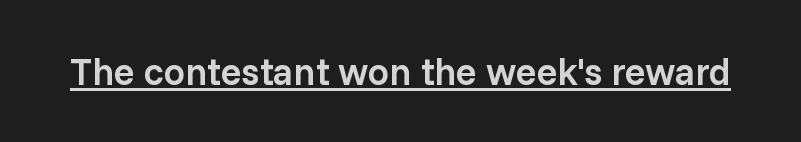
The image shows 38 px semibold sans-serif type, upright; set normal letter spacing, underlined; low stroke contrast and a medium x-height.
